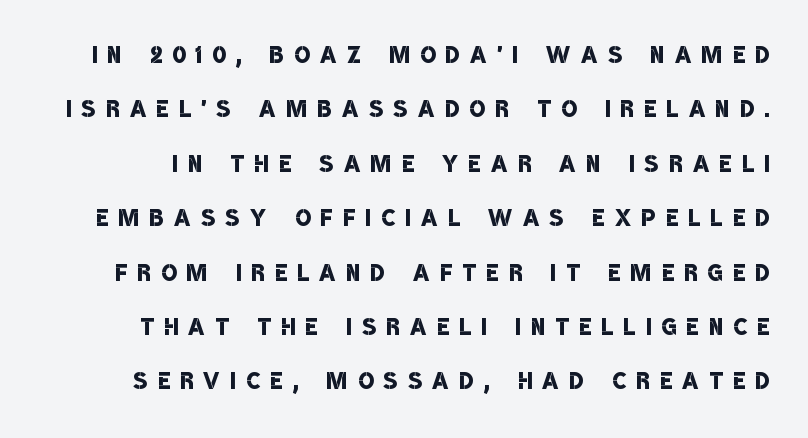
The image shows 32 px semibold, condensed sans-serif type; set normal line spacing (1.7x), unusually wide letter spacing (+0.33 em), not underlined; low stroke contrast and a large x-height.
